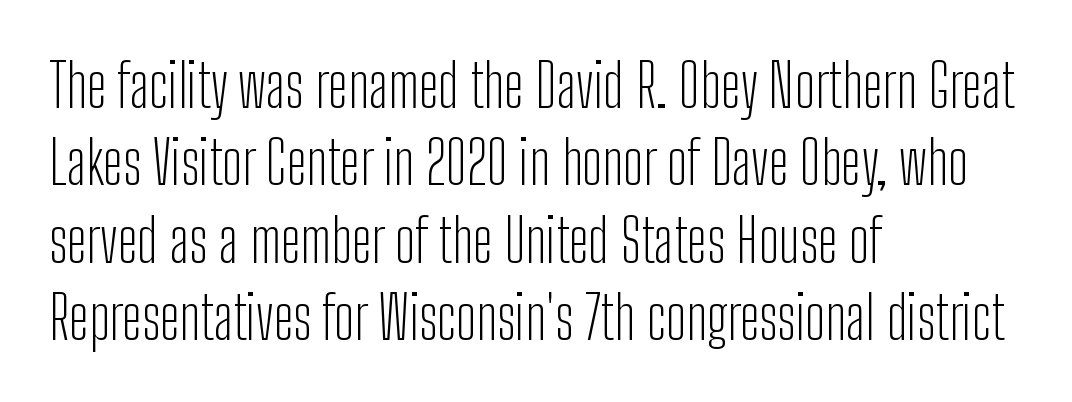
The image shows 59 px light, condensed sans-serif type, upright; set left-aligned, normal line spacing (1.31x), normal letter spacing, not underlined; low stroke contrast and a medium x-height.
